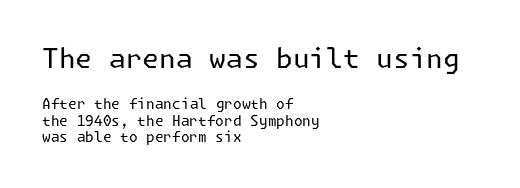
{"italic": "no", "bold": "no", "underline": "no", "align": "left", "line_spacing_ratio": 1.18, "letter_spacing": "normal", "letter_spacing_em": 0.0, "larger_block": "first", "size_ratio": 1.93, "glyph_px": 27}
